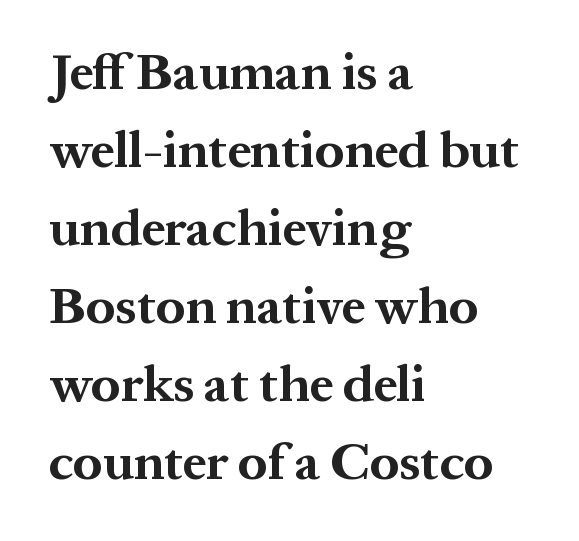
Q: Is the text bold? A: Yes.
Q: Is the text italic (slanted)? A: No, it is upright.
Q: Is the typeface a serif or a sans-serif typeface? A: Serif.
Q: Is the text underlined? A: No.
Q: How is the paragraph aligned? A: Left-aligned.
Q: Is the spacing between letters normal or unusually wide? A: Normal.
Q: Is the spacing between lines tight, normal or loose? A: Normal.
Q: Width (condensed, normal, or wide)? A: Normal.
Q: Stroke contrast? A: Medium.
Q: x-height? A: Medium.
Q: Monospaced? A: No.
